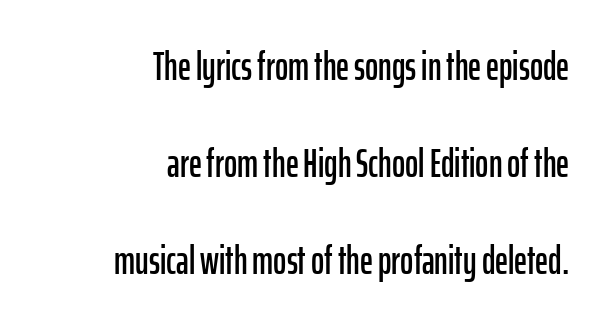
This sample has the flowing, uneven cadence of proportional lettering. How are the letters spaced? Ordinarily, with no added tracking. Horizontal alignment here is rightward, an uncommon choice for prose. Rendered with straight, roman letterforms. To sum up the face: it is a sans, with no serifs.
